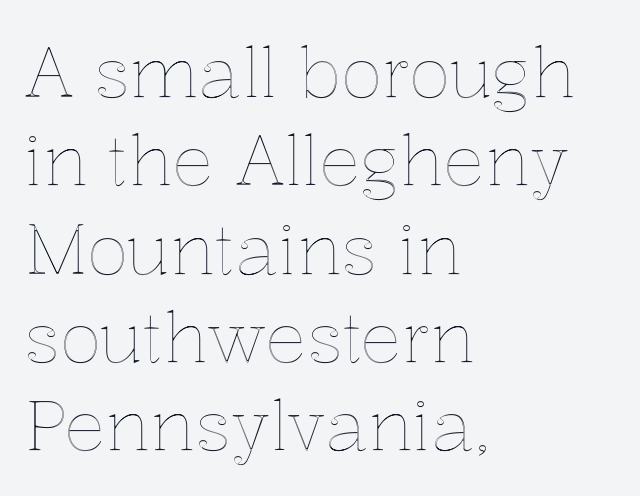
The image shows 69 px text type, upright; set left-aligned, normal line spacing (1.28x), normal letter spacing, not underlined; a medium x-height.
